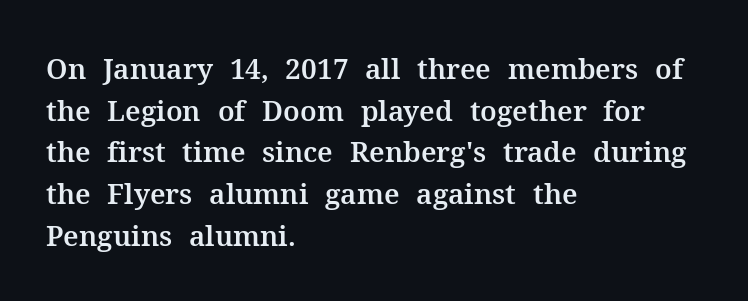
What's the leading like? Ordinary, nothing unusual. Each letter's strokes conclude with small projecting serifs. Here the designer chose a conventional face with non-uniform glyph widths. Decoration check: the copy has no underline.
